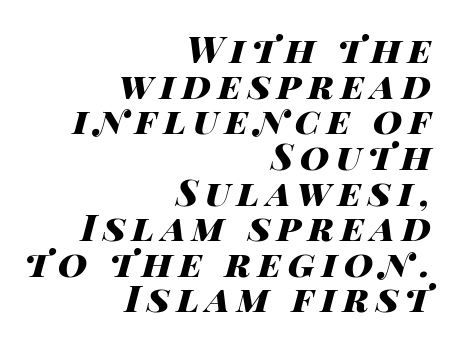
The image shows 36 px heavy, wide type, italic (leaning right); set right-aligned, tight line spacing (0.99x), not underlined; high stroke contrast and a large x-height.
